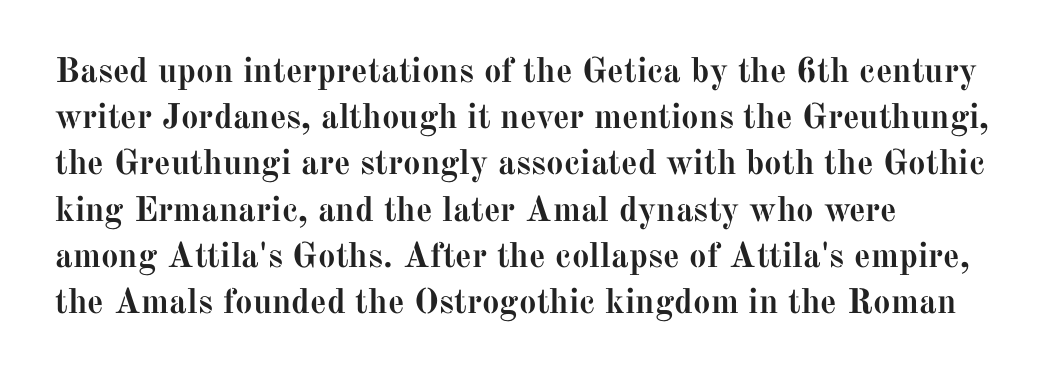
The image shows 35 px semibold serif type, upright; set left-aligned, normal line spacing (1.32x), normal letter spacing, not underlined; medium stroke contrast and a medium x-height.
